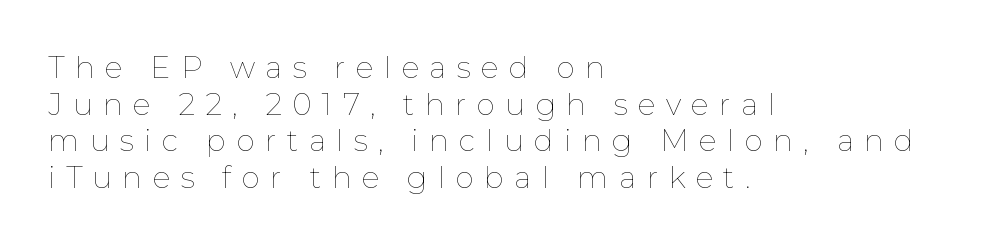
The ragged edge is on the right, which tells us the setting is flush left. The type sits square on the baseline with zero lean. Has an underline been added? It has not. Is this a fixed-width face? No — the glyphs have proportional, varying widths. Words appear elongated and porous because spacing is wide. The letters look calm and open, with moderate or lighter stems.
